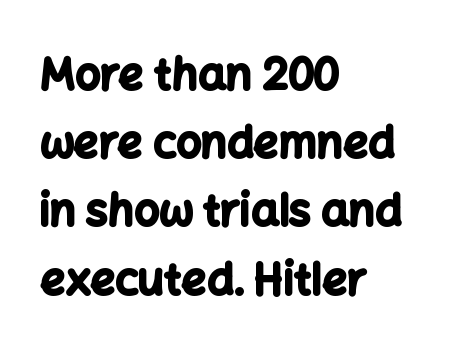
{"serif": "no", "italic": "no", "bold": "yes", "weight": "bold", "width": "normal", "stroke_contrast": "low", "x_height": "medium", "monospaced": "no", "underline": "no", "align": "left", "line_spacing": "normal", "line_spacing_ratio": 1.55, "letter_spacing": "normal", "letter_spacing_em": 0.0, "glyph_px": 44}
